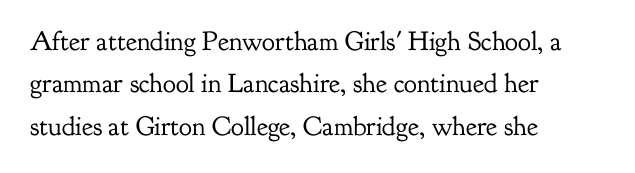
Characters follow at the spacing the type designer built in. Where is the straight margin? On the left. Weight: regular or lighter. Check the space under the baseline: it is left empty. Each new line begins a customary step beneath the previous one.
